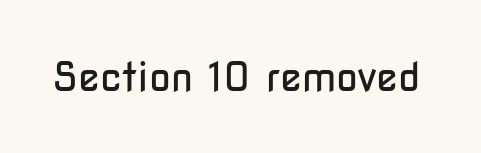
The image shows 40 px regular-weight, condensed sans-serif type, upright; set normal letter spacing, not underlined; low stroke contrast and a medium x-height.
